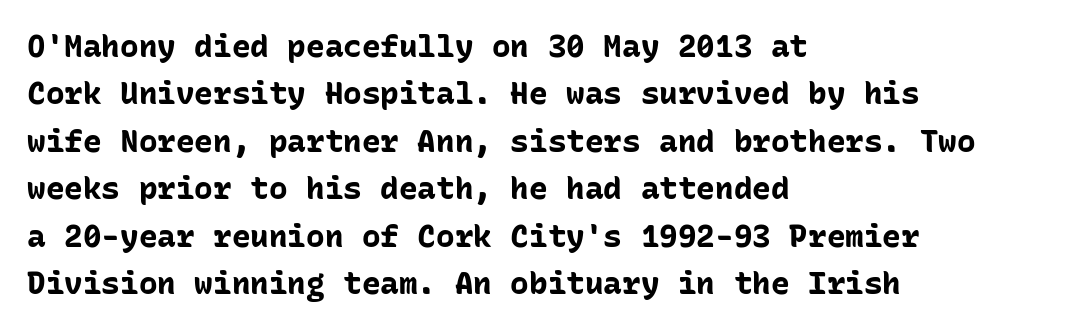
The image shows 31 px bold sans-serif type, upright, monospaced; set left-aligned, normal line spacing (1.53x), normal letter spacing, not underlined; low stroke contrast and a medium x-height.
